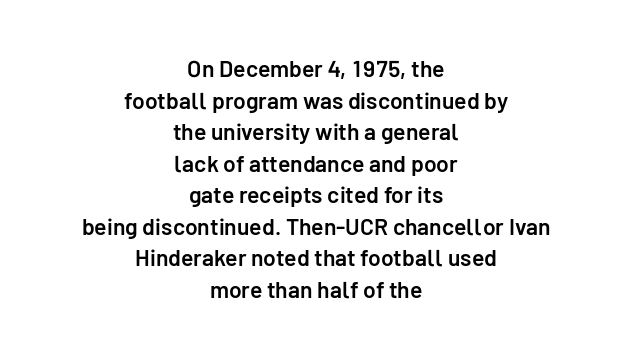
Q: Is the text bold? A: Semi-bold.
Q: Is the text italic (slanted)? A: No, it is upright.
Q: Is the text underlined? A: No.
Q: How is the paragraph aligned? A: Centered.
Q: Is the spacing between letters normal or unusually wide? A: Normal.
Q: Is the spacing between lines tight, normal or loose? A: Normal.
